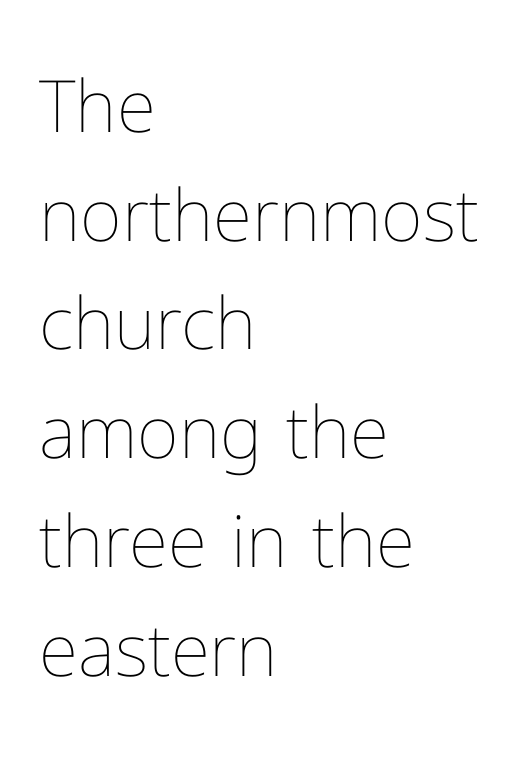
{"italic": "no", "bold": "no", "weight": "thin", "width": "normal", "stroke_contrast": "low", "x_height": "medium", "monospaced": "no", "underline": "no", "align": "left", "line_spacing": "normal", "line_spacing_ratio": 1.51, "letter_spacing": "normal", "letter_spacing_em": 0.0, "glyph_px": 72}
